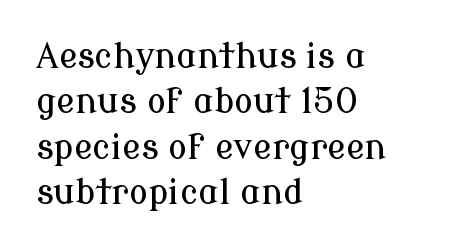
{"serif": "yes", "italic": "no", "width": "normal", "stroke_contrast": "low", "x_height": "medium", "monospaced": "no", "underline": "no", "align": "left", "line_spacing": "normal", "line_spacing_ratio": 1.3, "letter_spacing": "normal", "letter_spacing_em": 0.0, "glyph_px": 35}
